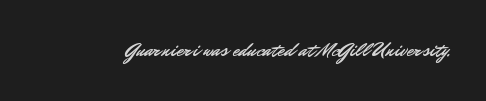
{"underline": "no", "letter_spacing": "normal", "letter_spacing_em": 0.0, "glyph_px": 20}
